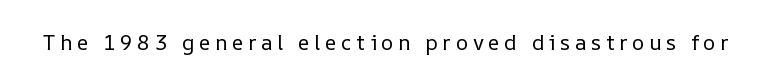
{"italic": "no", "bold": "no", "underline": "no", "letter_spacing": "wide", "letter_spacing_em": 0.22, "glyph_px": 21}
